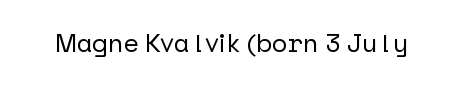
Q: Is the text italic (slanted)? A: No, it is upright.
Q: Is the text underlined? A: No.
Q: Is the spacing between letters normal or unusually wide? A: Normal.
